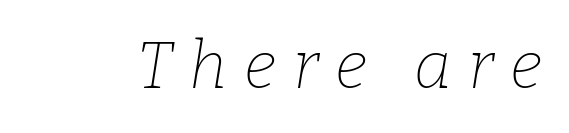
Q: Is the text bold? A: No.
Q: Is the text italic (slanted)? A: Yes, it leans right by about 9 degrees.
Q: Is the typeface a serif or a sans-serif typeface? A: Serif.
Q: Is the text underlined? A: No.
Q: Is the spacing between letters normal or unusually wide? A: Unusually wide.
Q: Width (condensed, normal, or wide)? A: Normal.
Q: Stroke contrast? A: Low.
Q: x-height? A: Medium.
Q: Monospaced? A: No.
